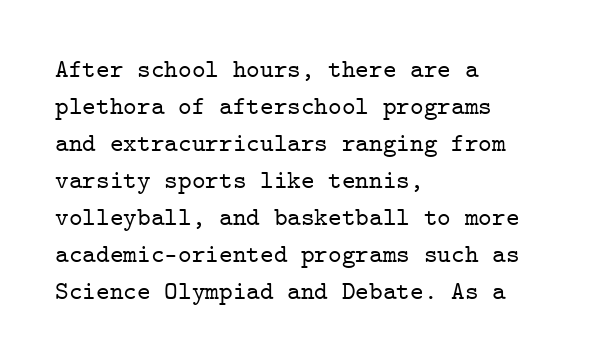
Inter-character spacing is left at the font's built-in metrics. Bare-footed words on every line. Every stem runs plumb, perpendicular to the baseline. Line spacing here is normal. Every row of glyphs begins at an identical x-position on the left.
